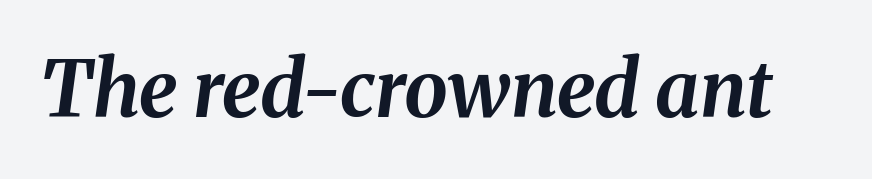
{"italic": "yes", "lean": "right", "slant_degrees": 8, "bold": "yes", "weight": "bold", "width": "normal", "stroke_contrast": "medium", "x_height": "medium", "monospaced": "no", "underline": "no", "letter_spacing": "normal", "letter_spacing_em": 0.0, "glyph_px": 78}
